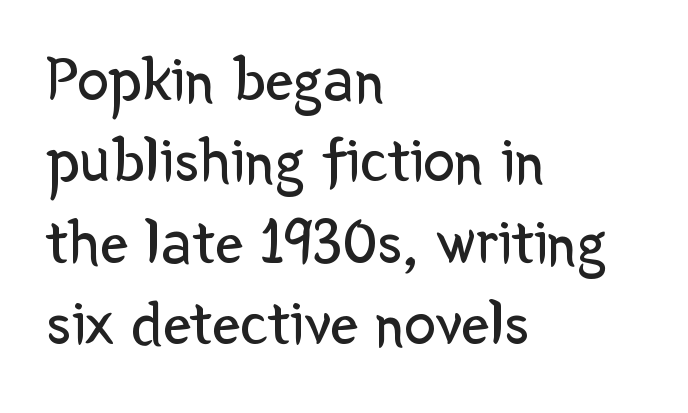
{"serif": "no", "italic": "no", "bold": "no", "weight": "regular", "width": "normal", "stroke_contrast": "low", "x_height": "medium", "monospaced": "no", "underline": "no", "align": "left", "line_spacing": "normal", "line_spacing_ratio": 1.29, "letter_spacing": "normal", "letter_spacing_em": 0.0, "glyph_px": 63}
